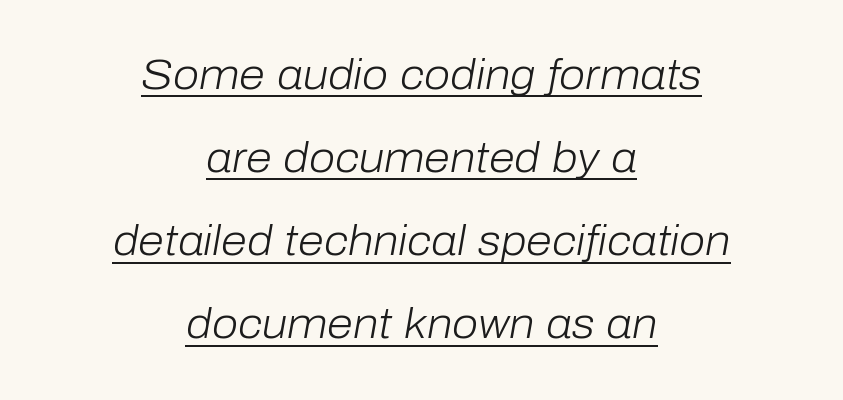
Q: Is the text bold? A: No.
Q: Is the text italic (slanted)? A: Yes, it leans right by about 10 degrees.
Q: Is the text underlined? A: Yes.
Q: How is the paragraph aligned? A: Centered.
Q: Is the spacing between letters normal or unusually wide? A: Normal.
Q: Is the spacing between lines tight, normal or loose? A: Loose.
Q: Width (condensed, normal, or wide)? A: Normal.
Q: Stroke contrast? A: Low.
Q: x-height? A: Medium.
Q: Monospaced? A: No.
